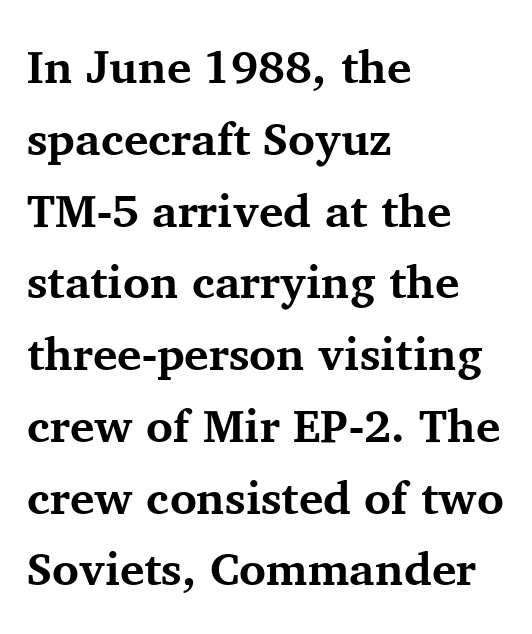
The passage is arranged the way most books set body copy — flush left. A typesetter would call this proportional, since set widths differ per character. Honestly, the letter spacing is just normal — you wouldn't notice it. Regarding serifs, this sample has them.
